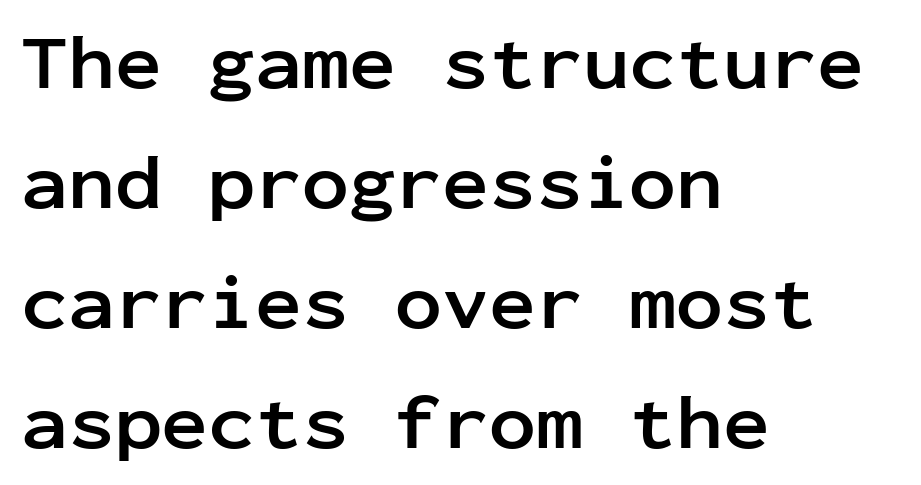
The image shows 78 px semibold sans-serif type, upright, monospaced; set left-aligned, normal line spacing (1.54x), normal letter spacing, not underlined; low stroke contrast and a medium x-height.
